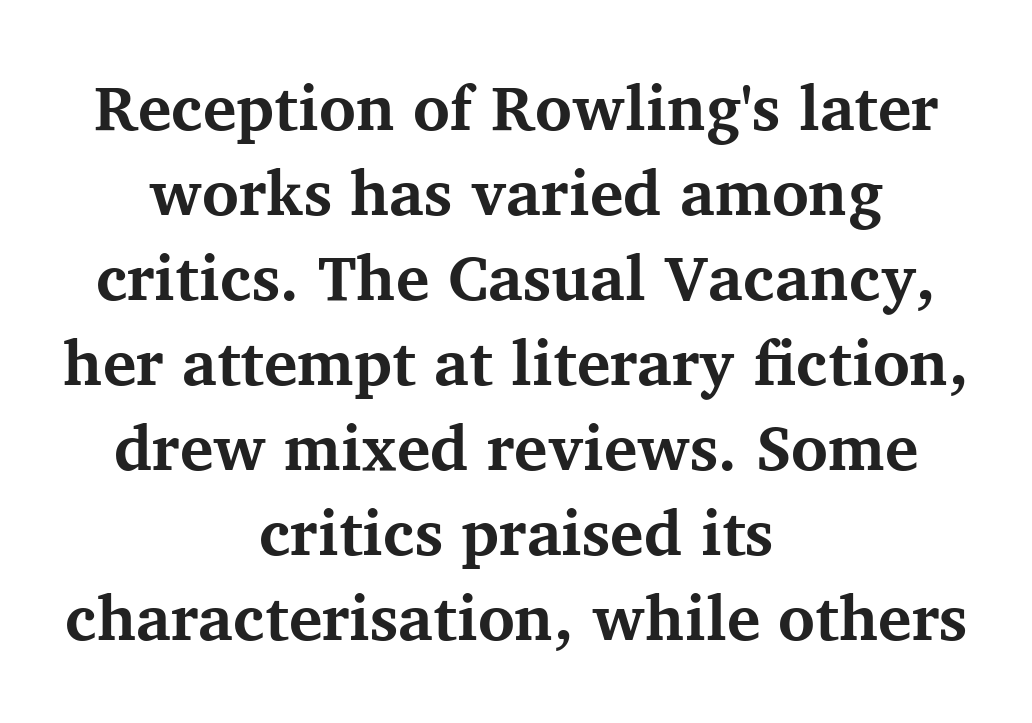
The letters sit at their default tracking, neither squeezed nor spread. Notice how the stems are strictly vertical — no italics here. Chunky letters — that's bold for sure. How would I describe the line gaps? Plain and ordinary. The typeface chosen for these lines features serifs.
